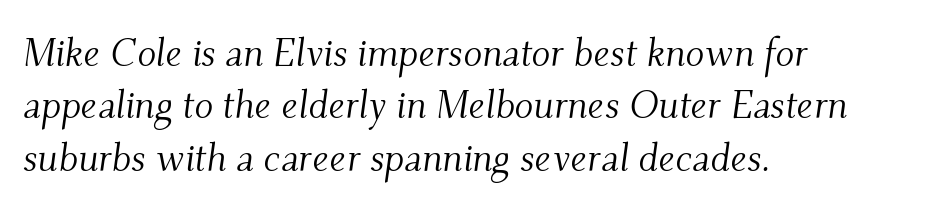
Q: Is the text bold? A: No.
Q: Is the text italic (slanted)? A: Yes, it leans right by about 9 degrees.
Q: Is the typeface a serif or a sans-serif typeface? A: Serif.
Q: Is the text underlined? A: No.
Q: How is the paragraph aligned? A: Left-aligned.
Q: Is the spacing between letters normal or unusually wide? A: Normal.
Q: Is the spacing between lines tight, normal or loose? A: Normal.
Q: Width (condensed, normal, or wide)? A: Normal.
Q: Stroke contrast? A: Medium.
Q: x-height? A: Small.
Q: Monospaced? A: No.
